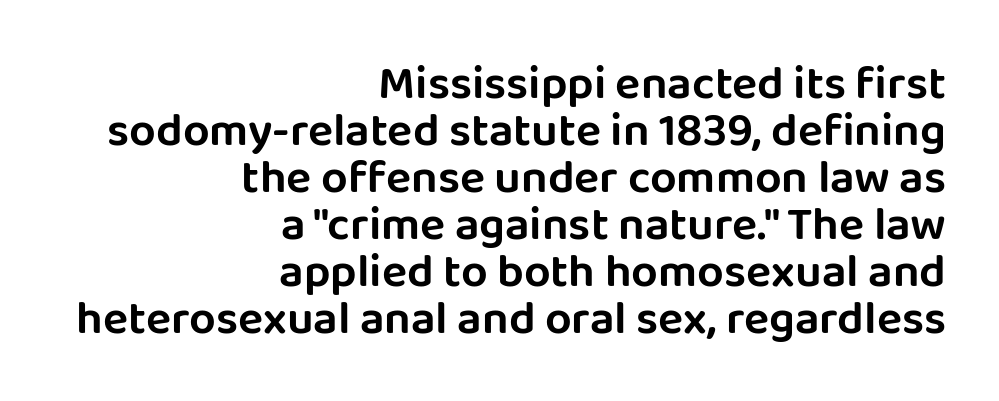
{"serif": "no", "italic": "no", "width": "normal", "stroke_contrast": "low", "x_height": "large", "monospaced": "no", "underline": "no", "align": "right", "line_spacing": "tight", "line_spacing_ratio": 1.0, "letter_spacing": "normal", "letter_spacing_em": 0.0, "glyph_px": 47}
